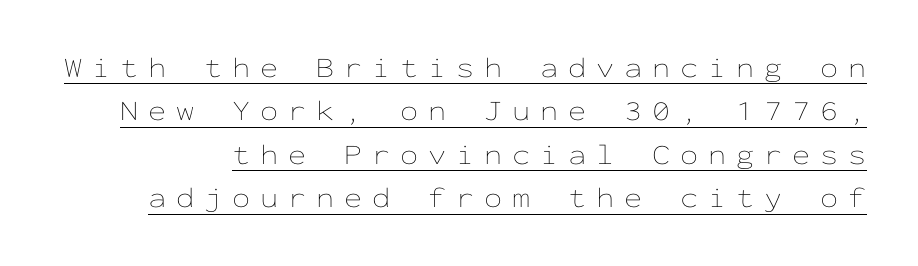
The image shows 29 px thin, wide type, upright, monospaced; set normal line spacing (1.5x), unusually wide letter spacing (+0.34 em), underlined; low stroke contrast and a medium x-height.
